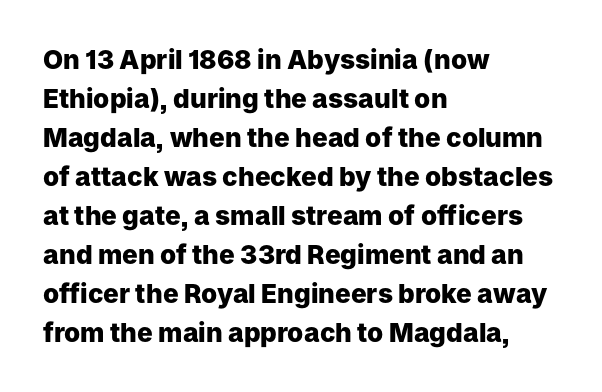
{"italic": "no", "bold": "yes", "underline": "no", "align": "left", "line_spacing": "normal", "line_spacing_ratio": 1.5, "letter_spacing": "normal", "letter_spacing_em": 0.0, "glyph_px": 26}
